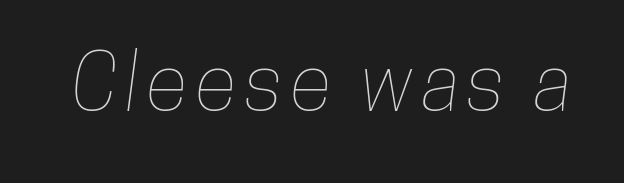
The passage shown is typed in a proportional face where columns would drift. The space directly below the letters is spotless.
